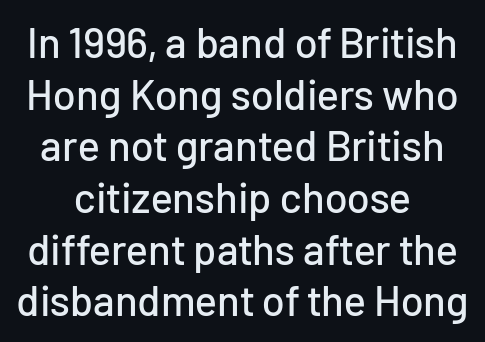
The image shows 42 px sans-serif type, upright; set centered, line spacing 1.23x, normal letter spacing, not underlined; low stroke contrast and a medium x-height.
